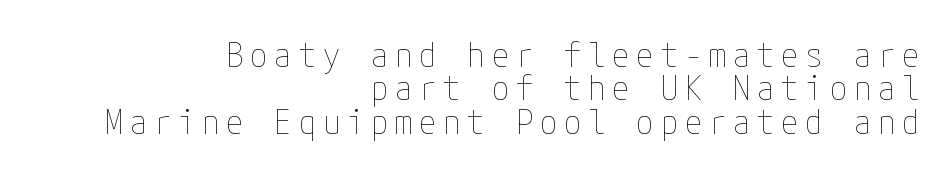
The typography opts for an upright posture over an oblique one. These lines are set flush right with a ragged left edge. Stroke thickness stays within the range of a standard reading face or lighter. You could barely slide anything between these rows. A typesetter would call this heavily tracked-out type. Letters rest on an invisible, unmarked baseline.
